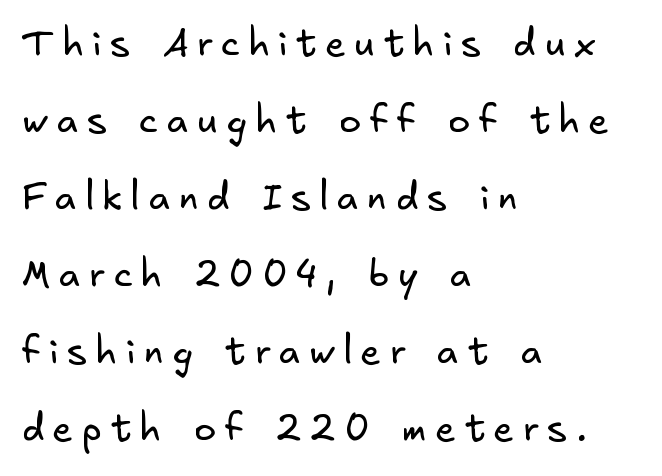
The image shows 37 px regular-weight sans-serif type; set left-aligned, loose line spacing (2.08x), unusually wide letter spacing (+0.24 em), not underlined; low stroke contrast and a small x-height.
